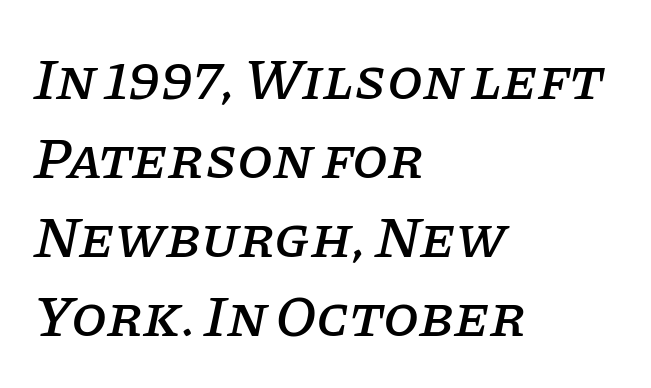
The image shows 58 px serif type, italic (leaning right); set left-aligned, normal line spacing (1.36x), normal letter spacing, not underlined; low stroke contrast and a large x-height.
